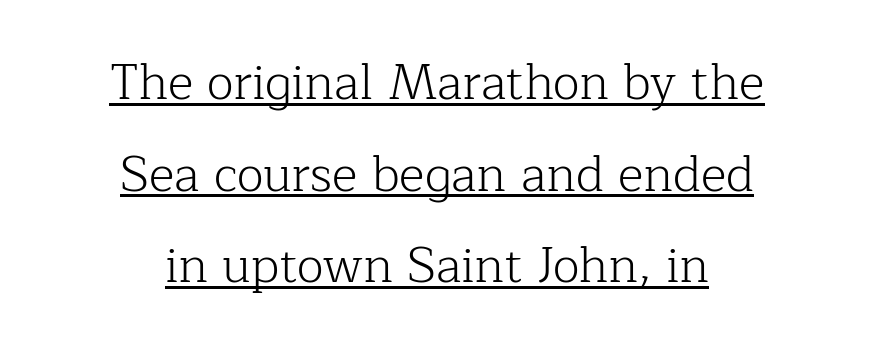
{"serif": "yes", "italic": "no", "bold": "no", "weight": "light", "width": "normal", "stroke_contrast": "low", "x_height": "medium", "monospaced": "no", "underline": "yes", "align": "center", "line_spacing_ratio": 1.87, "letter_spacing": "normal", "letter_spacing_em": 0.0, "glyph_px": 49}
